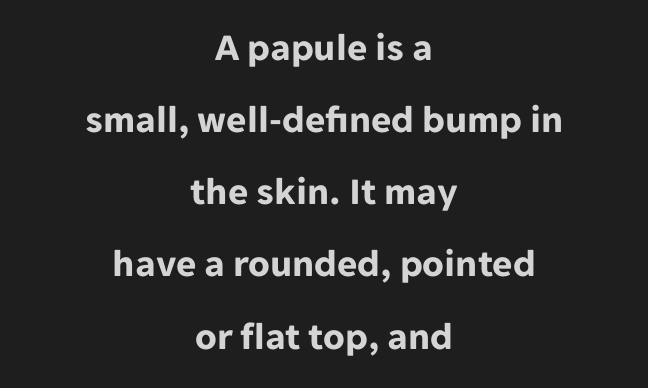
The image shows 39 px bold sans-serif type, upright; set centered, line spacing 1.85x, normal letter spacing, not underlined; low stroke contrast and a medium x-height.
